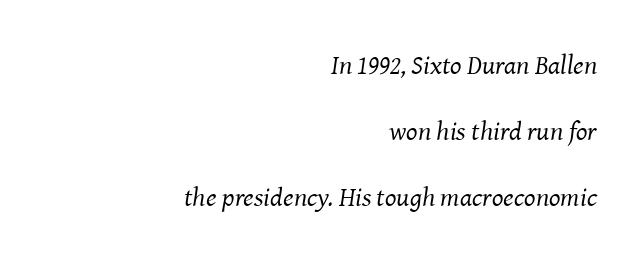
Q: Is the text bold? A: No.
Q: Is the text italic (slanted)? A: Yes, it leans right by about 8 degrees.
Q: Is the text underlined? A: No.
Q: How is the paragraph aligned? A: Right-aligned.
Q: Is the spacing between letters normal or unusually wide? A: Normal.
Q: Is the spacing between lines tight, normal or loose? A: Loose.
